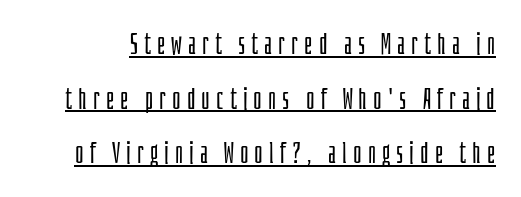
Proportional: the letters do not fall into vertical columns. Regarding serifs, this sample does without them. Posture: straight, roman, zero tilt. A light-to-regular cut is what we see here.
